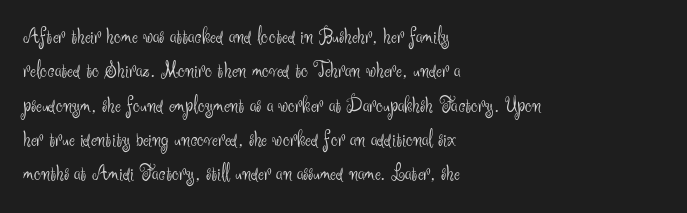
The image shows 22 px text type, upright; set left-aligned, normal line spacing (1.56x), normal letter spacing, not underlined.
